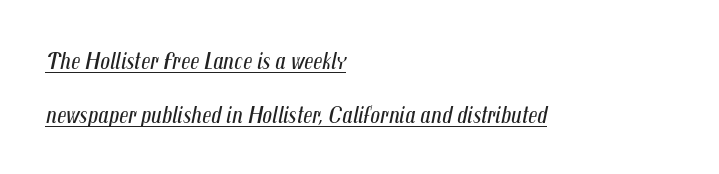
{"italic": "yes", "lean": "right", "slant_degrees": 12, "bold": "no", "underline": "yes", "align": "left", "line_spacing": "loose", "line_spacing_ratio": 2.25, "letter_spacing": "normal", "letter_spacing_em": 0.0, "glyph_px": 24}
